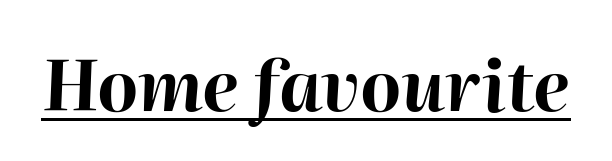
The passage shown leans; its letterforms are oblique. How heavy is the stroke? Heavy — this is a bold. These lines are rendered in a variable-pitch font. The horizontal fit of the characters is conventional and even.
